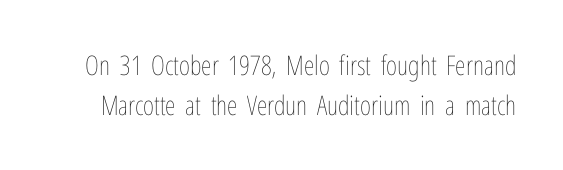
Q: Is the text bold? A: No.
Q: Is the text italic (slanted)? A: No, it is upright.
Q: Is the text underlined? A: No.
Q: Is the spacing between letters normal or unusually wide? A: Normal.
Q: Is the spacing between lines tight, normal or loose? A: Normal.
